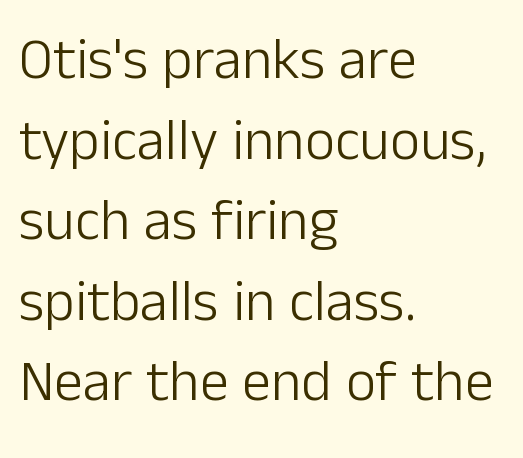
Tracking value appears to be zero — textbook default spacing. No extra ink here — the face is not bold. Is this a fixed-width face? No — the glyphs have proportional, varying widths. The line-height multiplier appears to be the usual default. Nope, no serifs anywhere on these letters. Descenders hang freely into open space.
